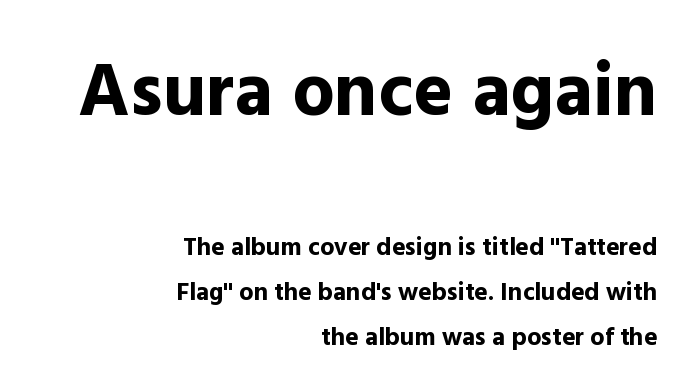
The image shows 75 px bold sans-serif type, upright; set right-aligned, line spacing 1.81x, normal letter spacing, not underlined; the first (top) block is 3.0x larger; a medium x-height.
